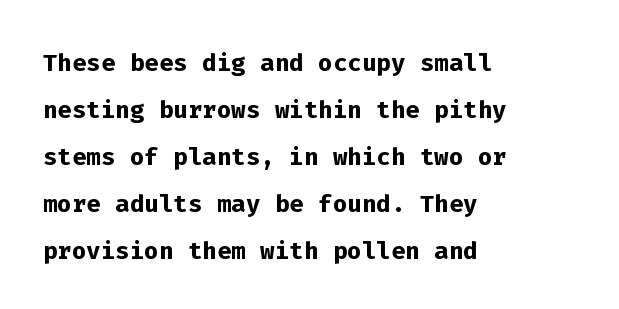
The image shows 34 px semibold sans-serif type, upright, monospaced; set left-aligned, normal line spacing (1.38x), normal letter spacing, not underlined; low stroke contrast and a medium x-height.
